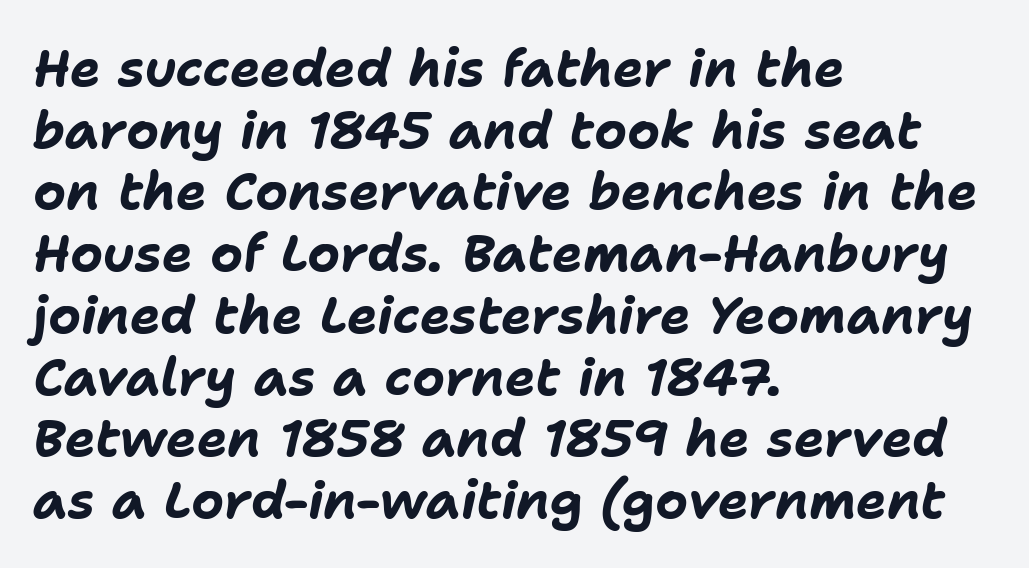
Spacing verdict: proportional, widths tailored to each character. Set as a true bold cut, around the 700 mark. One-word summary of the alignment: left. Tracking here is standard; glyphs follow each other at the usual distance.
